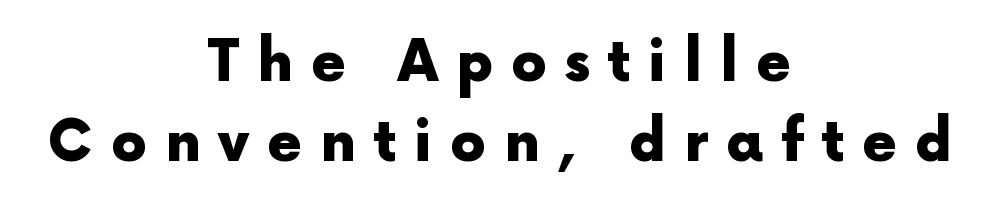
The setting favours the middle, as headings and verse often do. Display-style spreading of the glyphs; the letterfit is very open. Does the leading feel generous? No, just average. Each letter's strokes conclude bluntly, with no projecting serifs.
